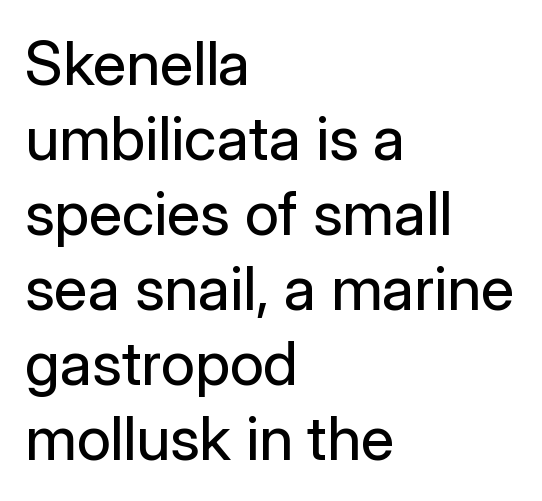
{"serif": "no", "italic": "no", "bold": "no", "weight": "regular", "width": "normal", "stroke_contrast": "low", "x_height": "medium", "monospaced": "no", "underline": "no", "align": "left", "line_spacing_ratio": 1.23, "letter_spacing": "normal", "letter_spacing_em": 0.0, "glyph_px": 61}
